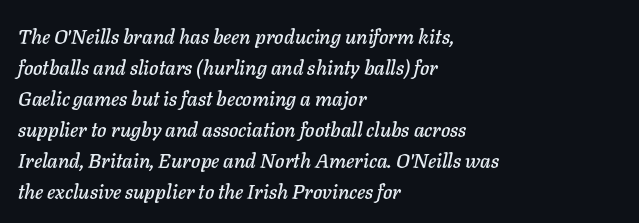
Q: Is the text italic (slanted)? A: Yes, it leans right by about 11 degrees.
Q: Is the text underlined? A: No.
Q: How is the paragraph aligned? A: Left-aligned.
Q: Is the spacing between letters normal or unusually wide? A: Normal.
Q: Is the spacing between lines tight, normal or loose? A: Normal.
